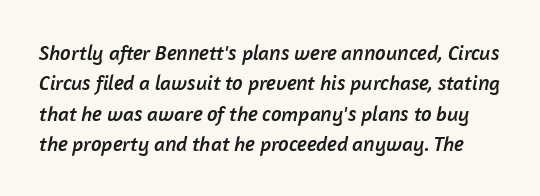
The image shows 21 px text type; set normal line spacing (1.45x), normal letter spacing, not underlined.
